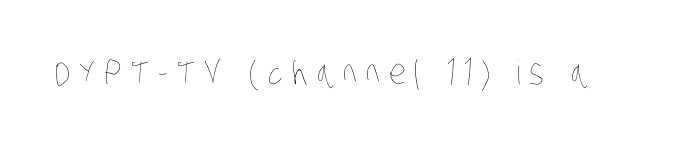
A bare baseline throughout the passage. Here the designer chose a conventional face with non-uniform glyph widths. Is this a heavy cut? Hardly; it is regular or lighter. The letterforms stand isolated, each surrounded by extra space.
